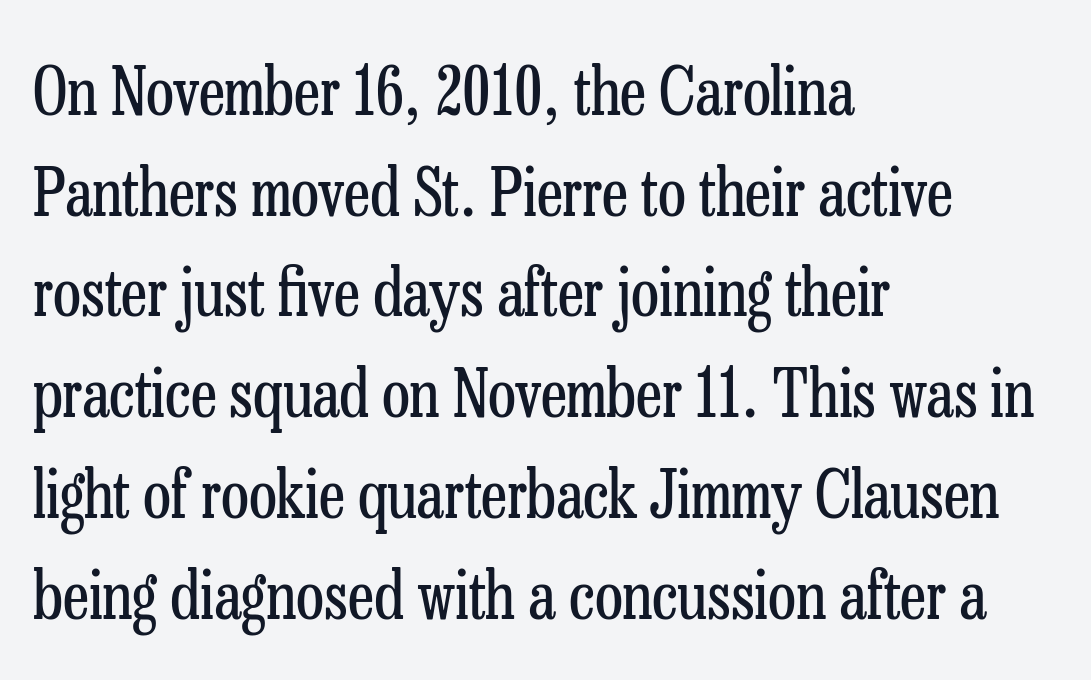
{"serif": "yes", "italic": "no", "bold": "no", "weight": "regular", "width": "condensed", "stroke_contrast": "low", "x_height": "medium", "monospaced": "no", "underline": "no", "align": "left", "line_spacing": "normal", "line_spacing_ratio": 1.55, "letter_spacing": "normal", "letter_spacing_em": 0.0, "glyph_px": 65}
